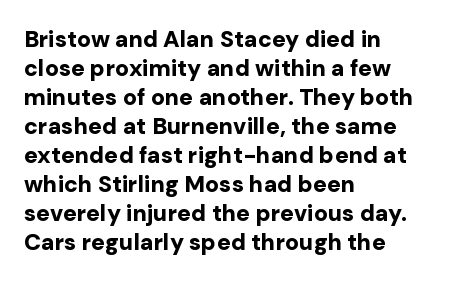
The typography opts for an upright posture over an oblique one. What weight is shown? A full bold with thick strokes. How would I describe the line gaps? Plain and ordinary. Each line starts at the same left margin while the right side varies.
